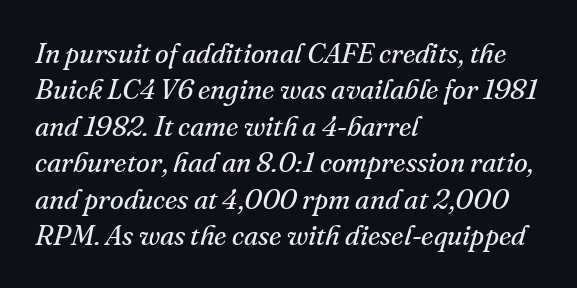
Looks like regular typesetting: each glyph gets only the width it needs. Summary of vertical rhythm: regular, with standard interline spacing. Just letters on the line, the space beneath them empty. Style check: oblique.
